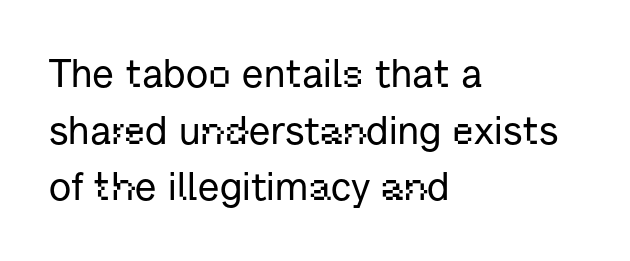
{"serif": "no", "italic": "no", "width": "normal", "stroke_contrast": "low", "x_height": "medium", "monospaced": "no", "underline": "no", "align": "left", "line_spacing": "normal", "line_spacing_ratio": 1.45, "letter_spacing": "normal", "letter_spacing_em": 0.0, "glyph_px": 39}
